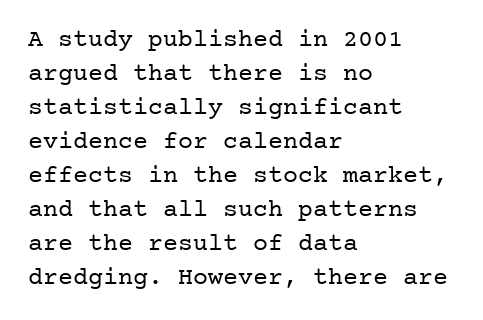
A normal amount of white space separates one row of letters from the next. Honestly, the letter spacing is just normal — you wouldn't notice it. The font's upright variant was chosen for this text. Is this a heavy cut? Hardly; it is regular or lighter. Caption: multi-line text, flush left, ragged right.
